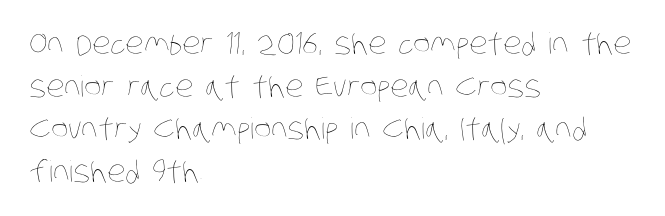
The image shows 29 px thin, condensed type; set left-aligned, normal line spacing (1.47x), normal letter spacing, not underlined; low stroke contrast and a large x-height.
